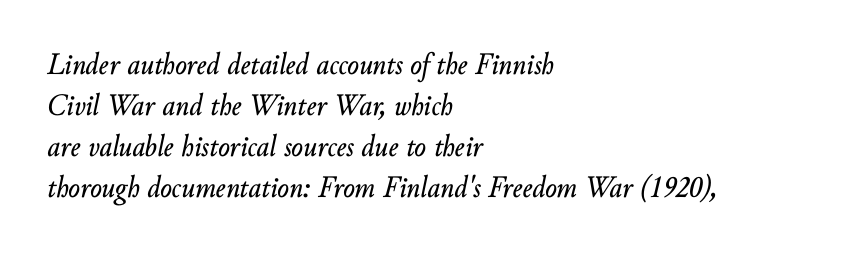
When letters slant like this, we call the style italic. The letters advance in unequal steps, a hallmark of proportional type. The passage is arranged the way most books set body copy — flush left. Vertical spacing — default.
